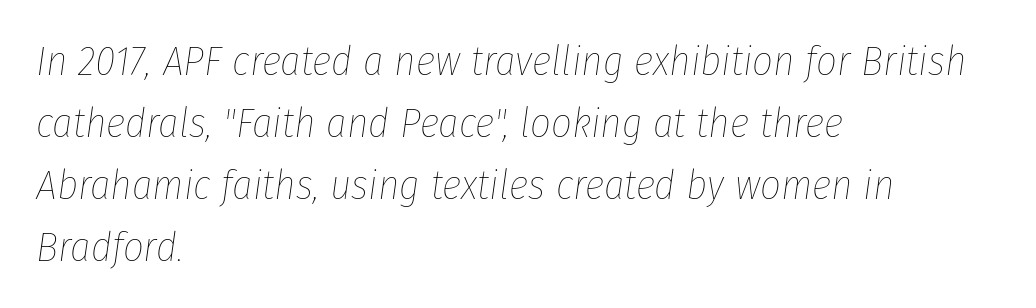
A light-to-regular cut is what we see here. The passage shown stacks its lines at a standard gap. The rendering uses natural spacing where letterforms have individual widths. Only glyphs here, with clear space below each row. Default kerning and tracking; the words read as compact shapes. Slant detected: the letters are inclined.
